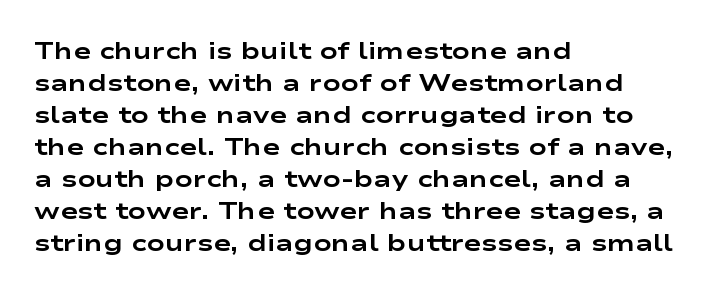
The image shows 24 px bold type, upright; set left-aligned, normal line spacing (1.33x), normal letter spacing, not underlined.
